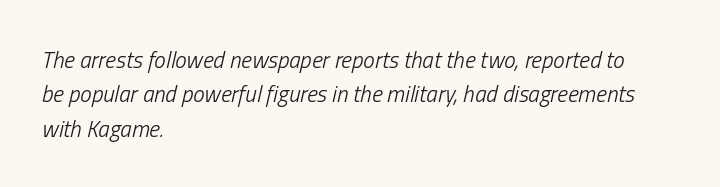
{"italic": "yes", "lean": "right", "slant_degrees": 13, "bold": "no", "underline": "no", "align": "left", "line_spacing": "normal", "line_spacing_ratio": 1.49, "letter_spacing": "normal", "letter_spacing_em": 0.0, "glyph_px": 23}
